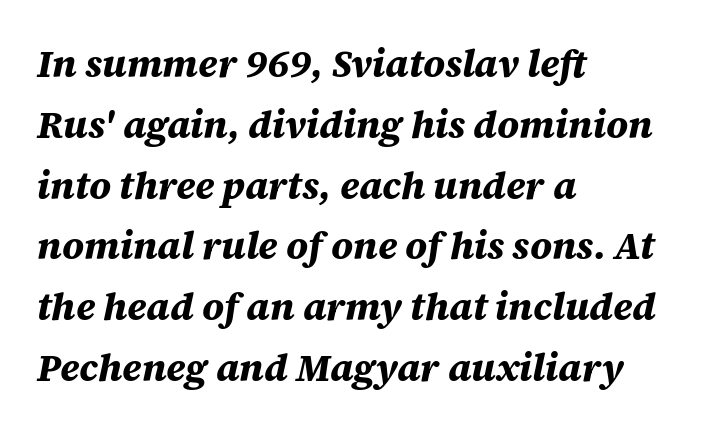
The image shows 38 px bold type, italic (leaning right); set left-aligned, normal line spacing (1.6x), normal letter spacing, not underlined; medium stroke contrast and a large x-height.
